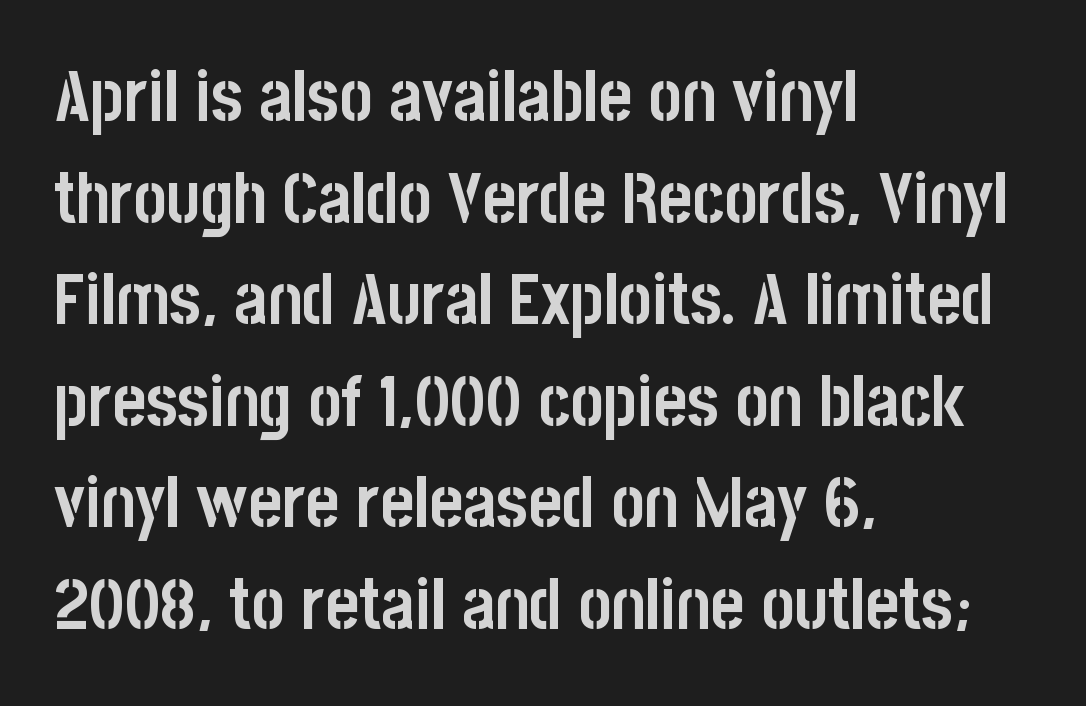
The image shows 71 px semibold, condensed sans-serif type, upright; set left-aligned, normal line spacing (1.43x), normal letter spacing, not underlined; low stroke contrast and a large x-height.
